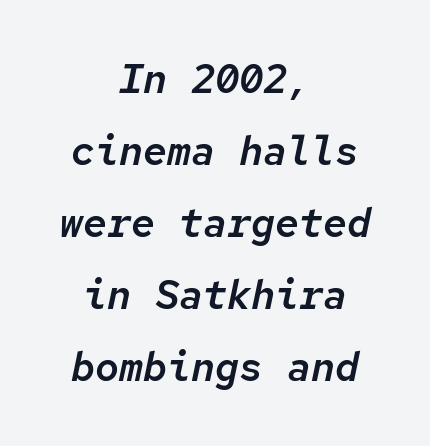
{"italic": "yes", "lean": "right", "slant_degrees": 12, "width": "normal", "stroke_contrast": "low", "x_height": "medium", "monospaced": "yes", "underline": "no", "align": "center", "line_spacing_ratio": 1.8, "letter_spacing": "normal", "letter_spacing_em": 0.0, "glyph_px": 40}
